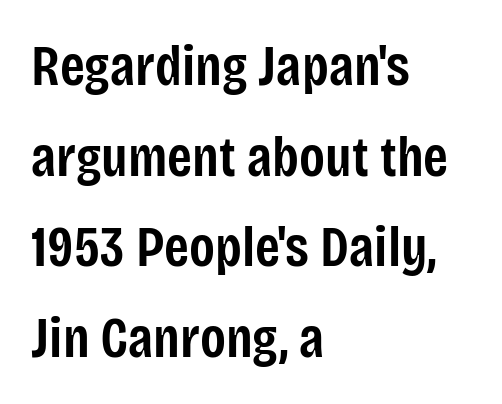
The face used here is proportionally spaced, like ordinary book or web type. This block has exactly the height ordinary leading produces. Plain, unruled lines of type. Does the lettering tilt? It doesn't — this is upright. Which margin do the lines hug? The left one — the right edge is uneven.
